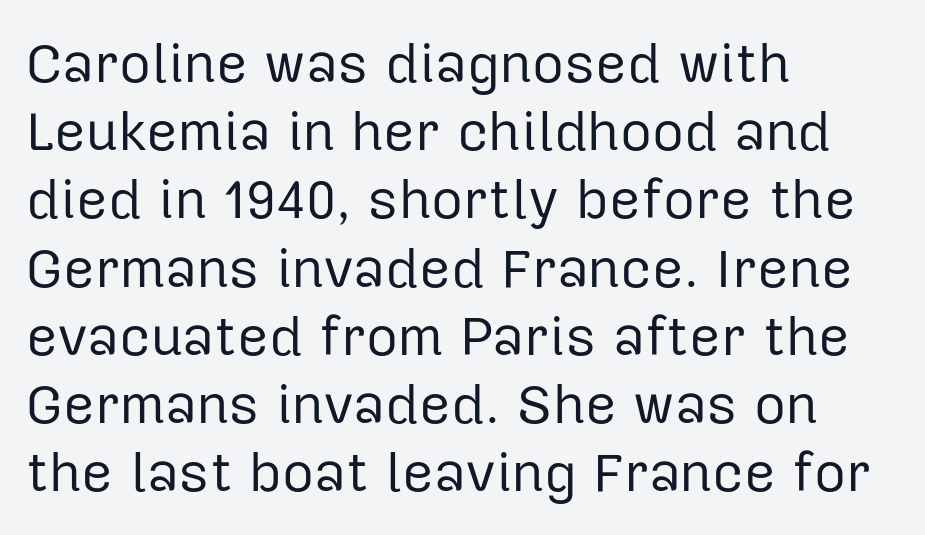
The image shows 55 px regular-weight sans-serif type, upright; set left-aligned, line spacing 1.24x, normal letter spacing, not underlined; low stroke contrast and a medium x-height.
